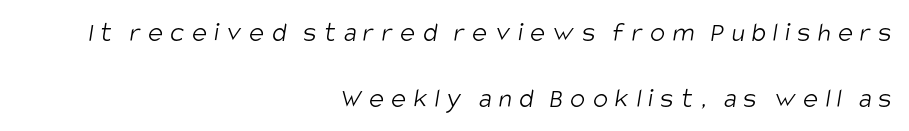
{"serif": "no", "bold": "no", "weight": "light", "width": "condensed", "stroke_contrast": "low", "x_height": "large", "monospaced": "no", "underline": "no", "align": "right", "line_spacing": "loose", "line_spacing_ratio": 2.35, "letter_spacing": "wide", "letter_spacing_em": 0.26, "glyph_px": 28}
